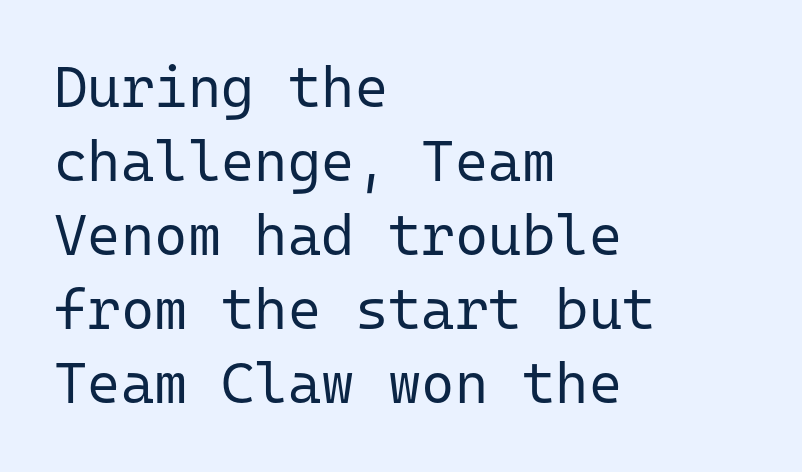
{"serif": "no", "italic": "no", "bold": "no", "weight": "regular", "width": "normal", "stroke_contrast": "low", "x_height": "medium", "monospaced": "yes", "underline": "no", "align": "left", "line_spacing": "normal", "line_spacing_ratio": 1.3, "letter_spacing": "normal", "letter_spacing_em": 0.0, "glyph_px": 57}
